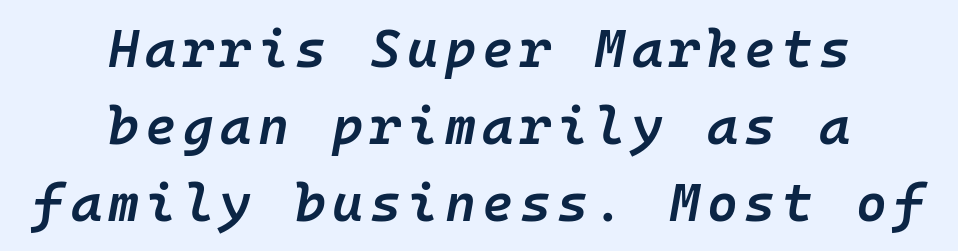
A fair bit of extra ink — the face is semibold, not bold. Just letters on the line, the space beneath them empty. Rendered with sloped, italic letterforms. Alignment: centered. The vertical gap from one line to the next is medium. Monospaced: the letters line up in strict vertical columns.
